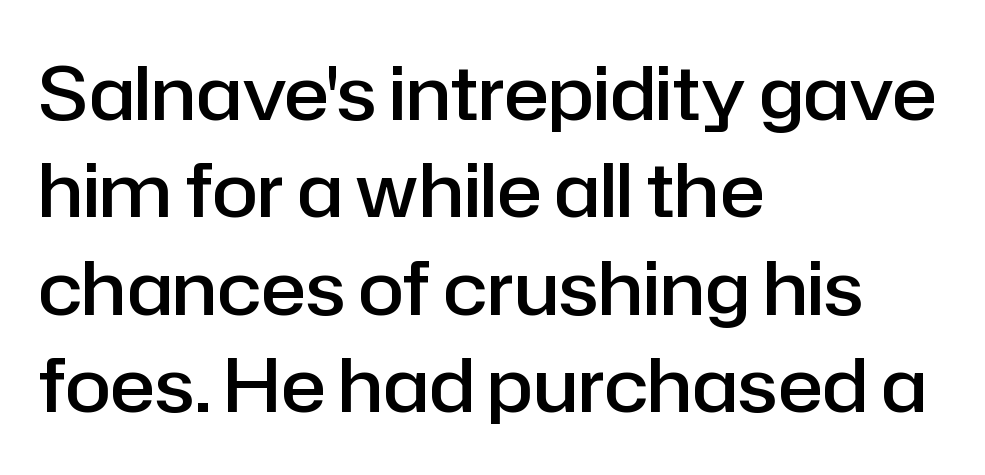
Q: Is the text bold? A: Semi-bold.
Q: Is the text italic (slanted)? A: No, it is upright.
Q: Is the typeface a serif or a sans-serif typeface? A: Sans-serif.
Q: Is the text underlined? A: No.
Q: How is the paragraph aligned? A: Left-aligned.
Q: Is the spacing between letters normal or unusually wide? A: Normal.
Q: Is the spacing between lines tight, normal or loose? A: Normal.
Q: Width (condensed, normal, or wide)? A: Normal.
Q: Stroke contrast? A: Low.
Q: x-height? A: Medium.
Q: Monospaced? A: No.
